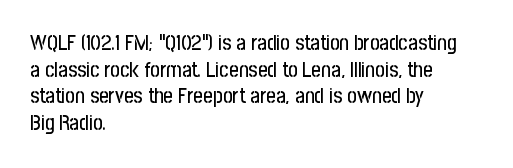
The image shows 21 px text type, upright; set left-aligned, normal line spacing (1.27x), normal letter spacing, not underlined.
